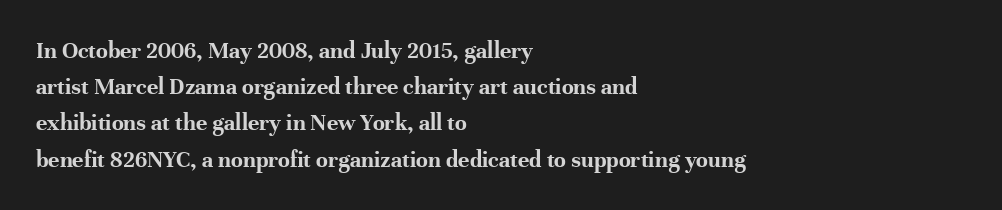
Q: Is the text bold? A: Yes.
Q: Is the text italic (slanted)? A: No, it is upright.
Q: Is the text underlined? A: No.
Q: How is the paragraph aligned? A: Left-aligned.
Q: Is the spacing between letters normal or unusually wide? A: Normal.
Q: Is the spacing between lines tight, normal or loose? A: Normal.
